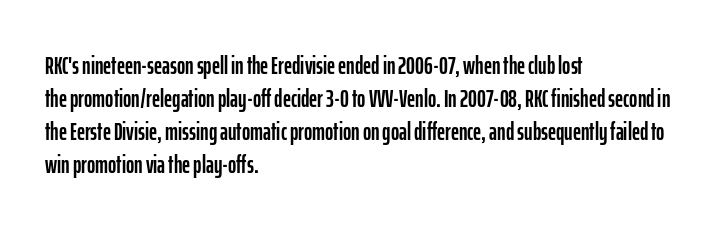
The image shows 25 px text type, upright; set left-aligned, normal line spacing (1.32x), normal letter spacing, not underlined.
